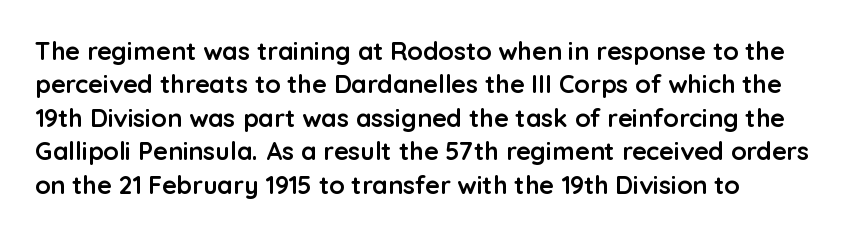
The image shows 25 px bold type, upright; set left-aligned, normal line spacing (1.34x), normal letter spacing, not underlined.
